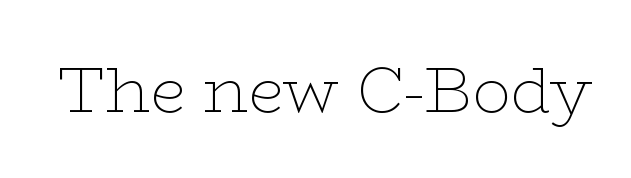
{"serif": "yes", "italic": "no", "bold": "no", "weight": "thin", "width": "wide", "stroke_contrast": "low", "x_height": "medium", "monospaced": "no", "underline": "no", "letter_spacing": "normal", "letter_spacing_em": 0.0, "glyph_px": 64}
